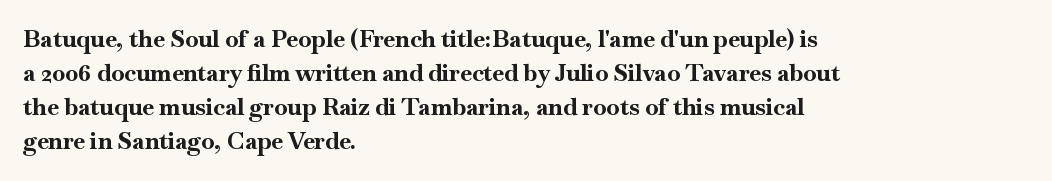
The image shows 24 px bold type, upright; set left-aligned, normal line spacing (1.42x), normal letter spacing, not underlined.
